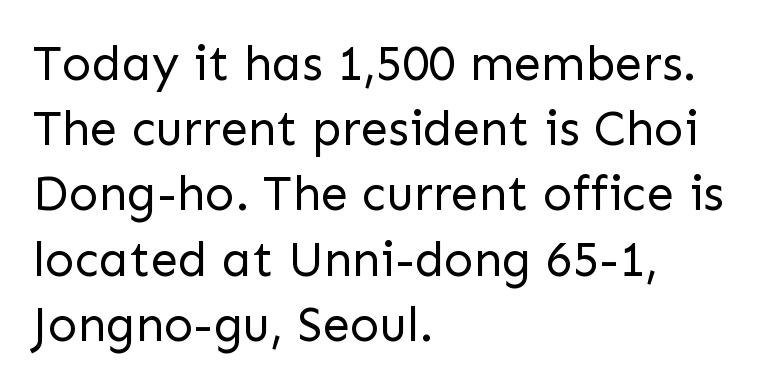
{"serif": "no", "italic": "no", "bold": "no", "weight": "regular", "width": "normal", "stroke_contrast": "low", "x_height": "medium", "monospaced": "no", "underline": "no", "align": "left", "line_spacing": "normal", "line_spacing_ratio": 1.33, "letter_spacing": "normal", "letter_spacing_em": 0.0, "glyph_px": 49}
